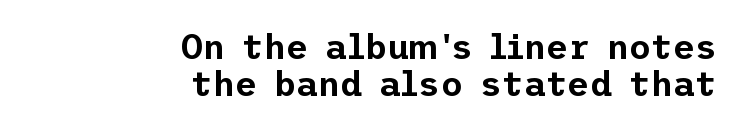
Q: Is the text italic (slanted)? A: No, it is upright.
Q: Is the typeface a serif or a sans-serif typeface? A: Sans-serif.
Q: Is the text underlined? A: No.
Q: How is the paragraph aligned? A: Right-aligned.
Q: Is the spacing between letters normal or unusually wide? A: Normal.
Q: Is the spacing between lines tight, normal or loose? A: Tight.
Q: Width (condensed, normal, or wide)? A: Normal.
Q: Stroke contrast? A: Low.
Q: x-height? A: Medium.
